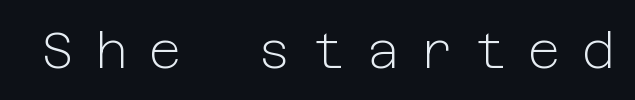
Q: Is the text bold? A: No.
Q: Is the text italic (slanted)? A: No, it is upright.
Q: Is the typeface a serif or a sans-serif typeface? A: Sans-serif.
Q: Is the text underlined? A: No.
Q: Is the spacing between letters normal or unusually wide? A: Unusually wide.
Q: Width (condensed, normal, or wide)? A: Normal.
Q: Stroke contrast? A: Low.
Q: x-height? A: Medium.
